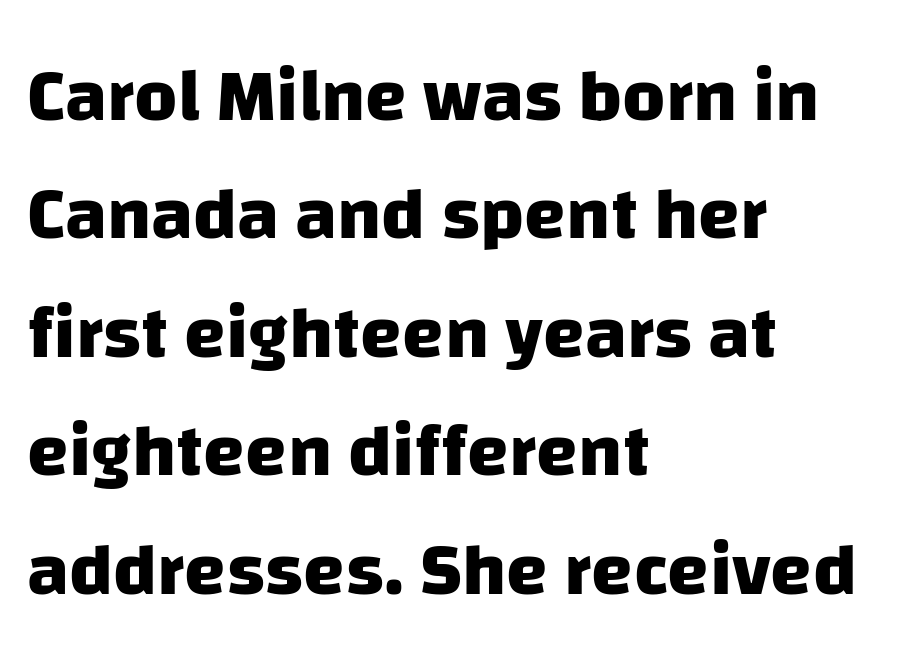
The image shows 75 px heavy sans-serif type; set left-aligned, normal line spacing (1.58x), normal letter spacing, not underlined; low stroke contrast and a large x-height.
